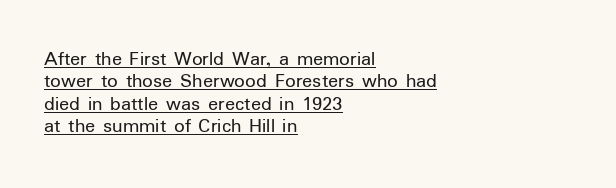
{"italic": "no", "bold": "no", "underline": "yes", "align": "left", "line_spacing": "tight", "line_spacing_ratio": 1.07, "letter_spacing": "normal", "letter_spacing_em": 0.0, "glyph_px": 21}
